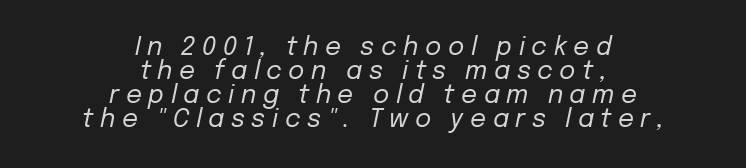
The image shows 25 px text type, italic (leaning right); set centered, tight line spacing (0.96x), unusually wide letter spacing (+0.26 em), not underlined.
